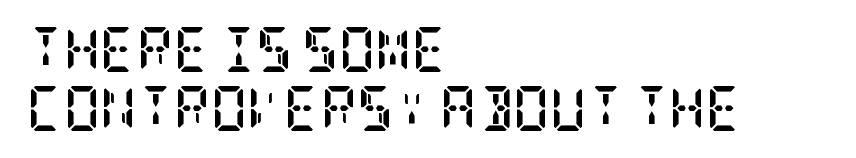
The compositor pushed each line to the left boundary. The glyphs have the mass of a bold cut. Ordinary non-slanted type is in use. Each row of text sits above clean, open space.
